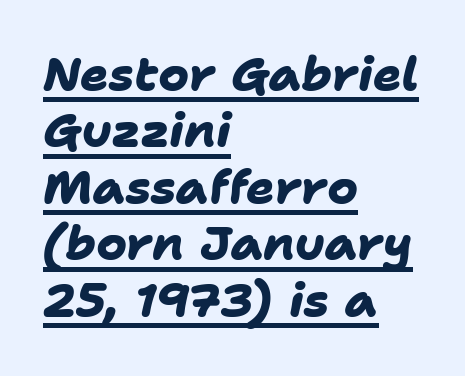
Q: Is the text bold? A: Yes.
Q: Is the typeface a serif or a sans-serif typeface? A: Sans-serif.
Q: Is the text underlined? A: Yes.
Q: How is the paragraph aligned? A: Left-aligned.
Q: Is the spacing between letters normal or unusually wide? A: Normal.
Q: Width (condensed, normal, or wide)? A: Normal.
Q: Stroke contrast? A: Low.
Q: x-height? A: Medium.
Q: Monospaced? A: No.
